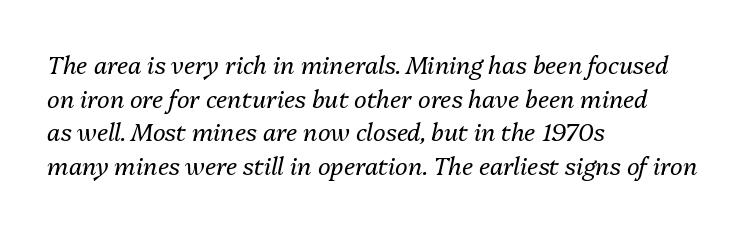
The image shows 24 px text type, italic (leaning right); set left-aligned, normal line spacing (1.4x), normal letter spacing, not underlined.
